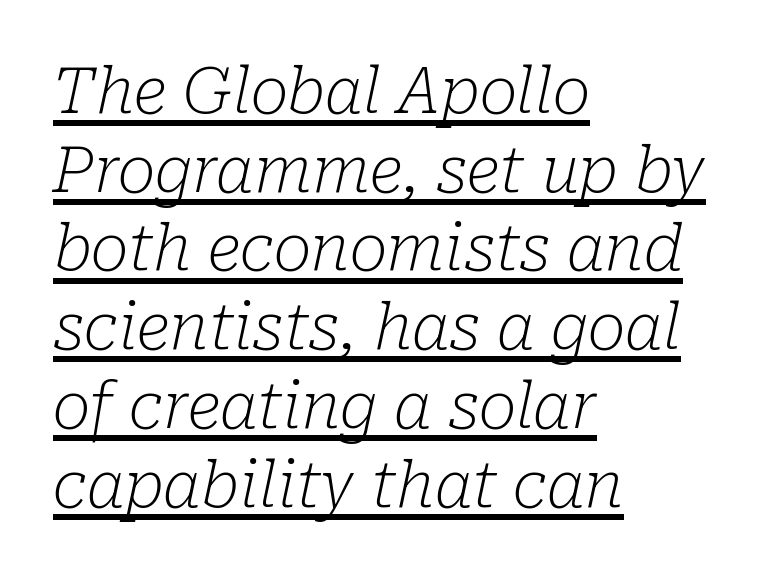
{"serif": "yes", "italic": "yes", "lean": "right", "slant_degrees": 10, "bold": "no", "weight": "light", "width": "normal", "stroke_contrast": "low", "x_height": "medium", "monospaced": "no", "underline": "yes", "align": "left", "line_spacing_ratio": 1.23, "letter_spacing": "normal", "letter_spacing_em": 0.0, "glyph_px": 64}
